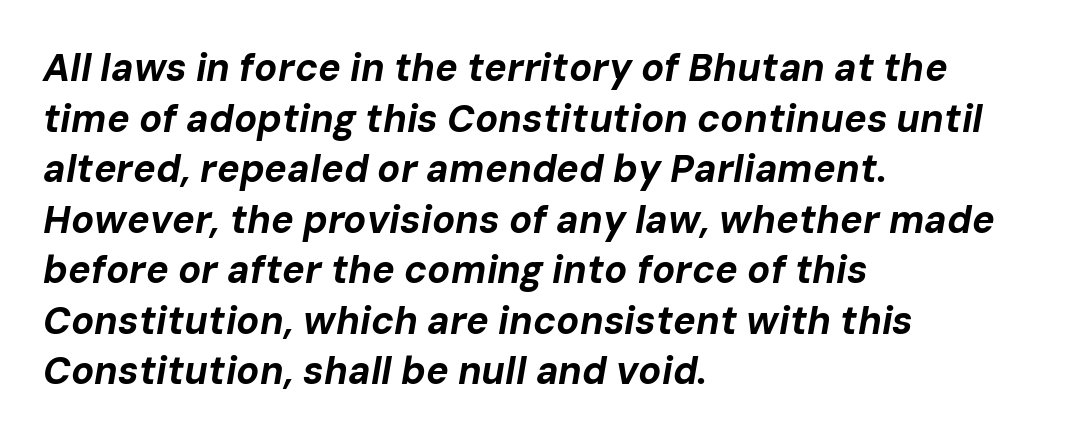
Q: Is the text bold? A: Yes.
Q: Is the text italic (slanted)? A: Yes, it leans right by about 10 degrees.
Q: Is the text underlined? A: No.
Q: How is the paragraph aligned? A: Left-aligned.
Q: Is the spacing between letters normal or unusually wide? A: Normal.
Q: Is the spacing between lines tight, normal or loose? A: Normal.
Q: Width (condensed, normal, or wide)? A: Normal.
Q: Stroke contrast? A: Low.
Q: x-height? A: Medium.
Q: Monospaced? A: No.
